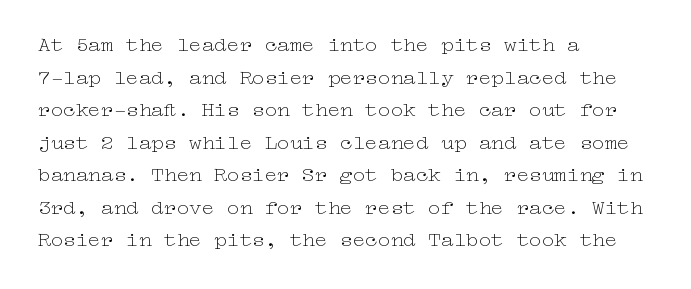
The axis of the letterforms is exactly vertical. Here the glyphs are tracked normally, forming tight word shapes. Descenders hang freely into open space. Line beginnings align vertically; line endings do not. The rows are spaced the way most documents space them.
